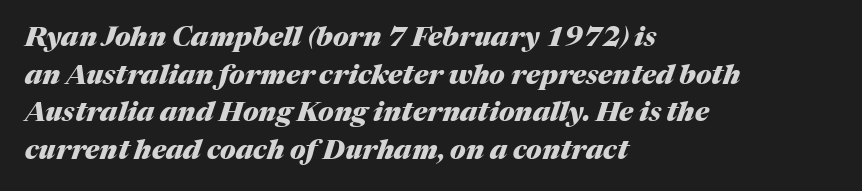
Q: Is the text bold? A: Yes.
Q: Is the text italic (slanted)? A: Yes, it leans right by about 17 degrees.
Q: Is the text underlined? A: No.
Q: How is the paragraph aligned? A: Left-aligned.
Q: Is the spacing between letters normal or unusually wide? A: Normal.
Q: Is the spacing between lines tight, normal or loose? A: Normal.
